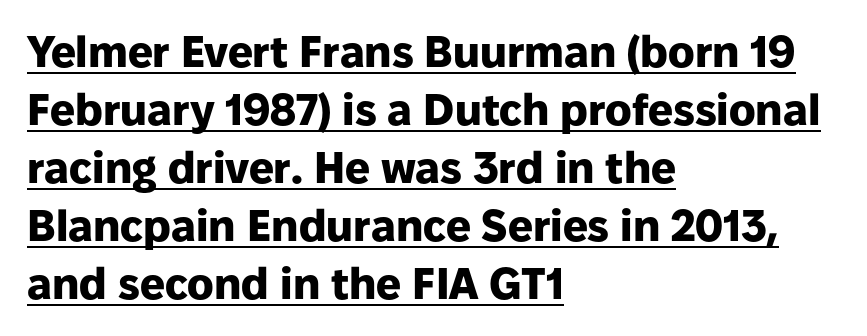
The image shows 44 px heavy sans-serif type, upright; set left-aligned, normal line spacing (1.32x), normal letter spacing, underlined; low stroke contrast and a medium x-height.
